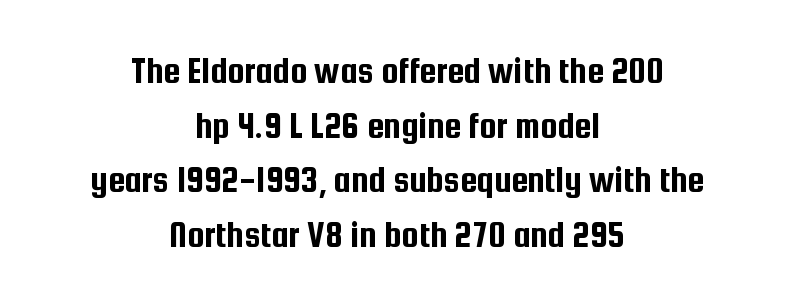
This sample uses a sans-serif face. The designer left line spacing at the default. The rag falls on both sides of this text block equally. Nobody touched the tracking dial on this one.
